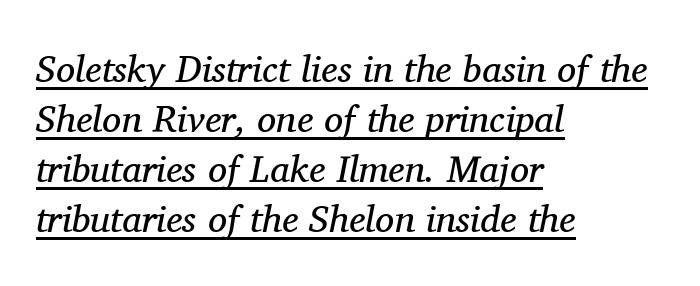
Left-aligned paragraph, ragged on the right. The passage shown is not bold in any degree. The specimen reads as italic at a glance. The letters advance in unequal steps, a hallmark of proportional type. A normal amount of white space separates one row of letters from the next.
